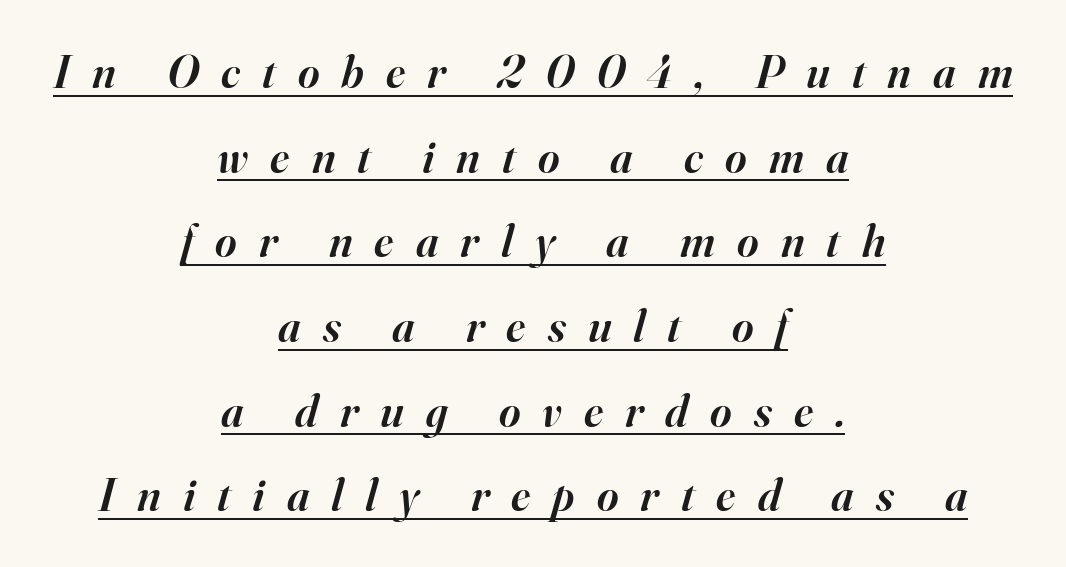
Beneath each row of characters lies a ruled line. Notice how the passage keeps no hard edge, just a central spine. Is the letter spacing exaggerated? Yes — the characters are pushed far apart. The letters carry serifs — small finishing strokes at the ends of their stems.
